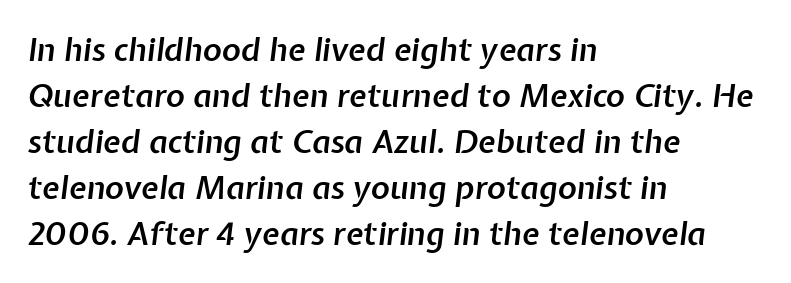
All the whitespace from short lines collects on the right. Emphasis-style slanted type is in use. The face used here is a semibold: visibly heavier than regular, lighter than bold. Underline: absent. The designer left line spacing at the default.
